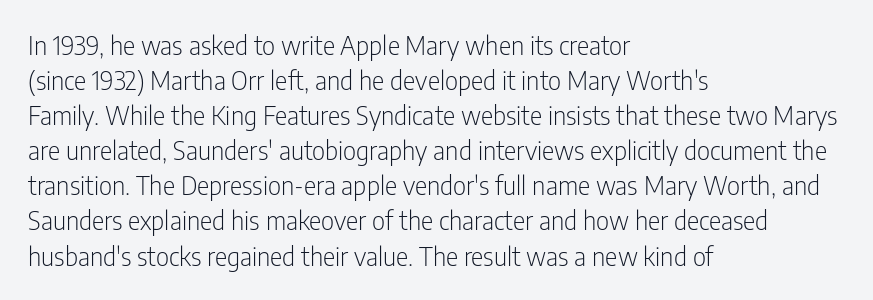
{"italic": "no", "bold": "no", "underline": "no", "align": "left", "line_spacing": "normal", "line_spacing_ratio": 1.35, "letter_spacing": "normal", "letter_spacing_em": 0.0, "glyph_px": 26}
